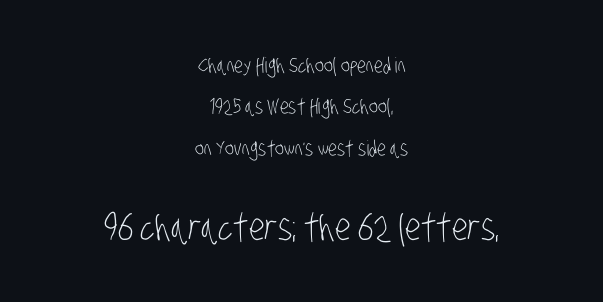
Is this a fixed-width face? No — the glyphs have proportional, varying widths. This sample uses plain, unmodified letter spacing. These lines are centered, leaving both edges ragged. Underlining? Definitely not there. This is sans-serif lettering, the kind often seen on screens and signage. The font sits on the lighter half of the weight spectrum, regular included.
